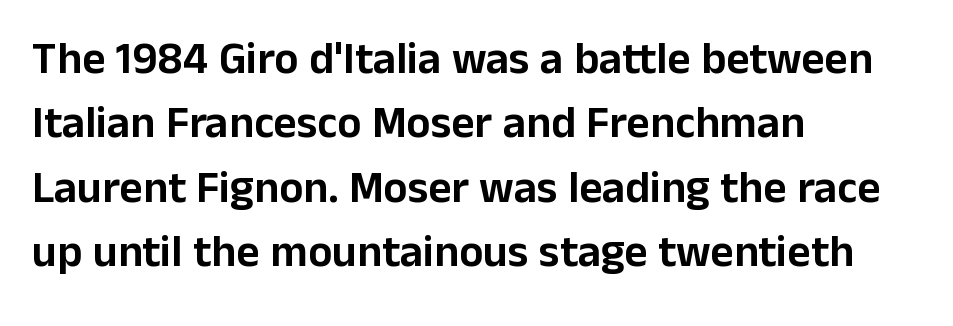
Here the designer chose a conventional face with non-uniform glyph widths. Line spacing here is normal. Check where the strokes stop: nothing finishes them off — pure sans. The tracking reads as untouched default to a designer's eye. This is the regular roman posture of the typeface.
